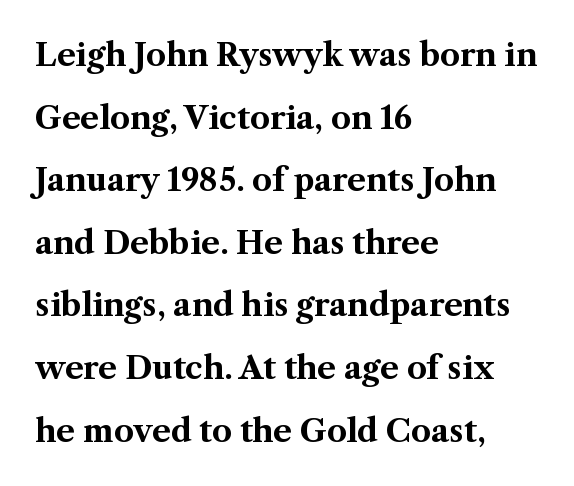
Each letter's strokes conclude with small projecting serifs. The zone under the glyphs is completely vacant. The face used here is proportionally spaced, like ordinary book or web type. Upright lettering throughout. These words are printed bold, with thick strokes throughout.
